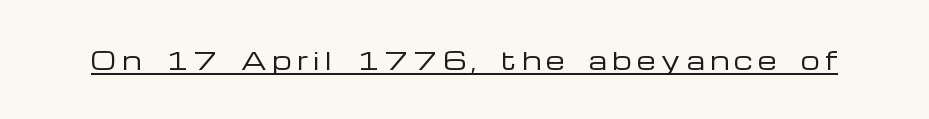
Q: Is the text bold? A: No.
Q: Is the text italic (slanted)? A: No, it is upright.
Q: Is the text underlined? A: Yes.
Q: Is the spacing between letters normal or unusually wide? A: Unusually wide.
